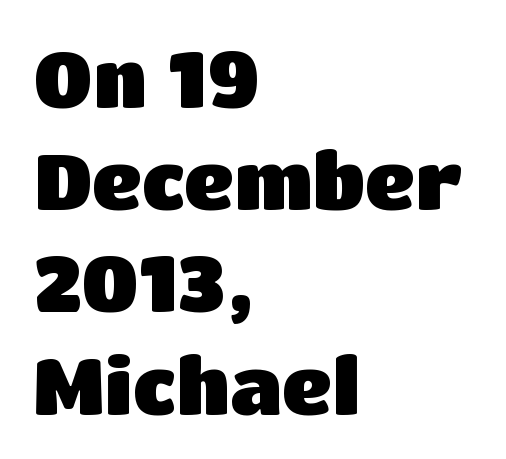
{"serif": "no", "italic": "no", "bold": "yes", "weight": "heavy", "width": "normal", "stroke_contrast": "low", "x_height": "large", "monospaced": "no", "underline": "no", "align": "left", "line_spacing": "normal", "line_spacing_ratio": 1.31, "letter_spacing": "normal", "letter_spacing_em": 0.0, "glyph_px": 78}
